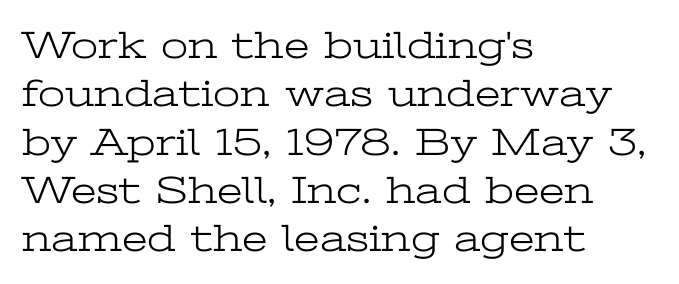
Q: Is the text bold? A: No.
Q: Is the text italic (slanted)? A: No, it is upright.
Q: Is the typeface a serif or a sans-serif typeface? A: Serif.
Q: Is the text underlined? A: No.
Q: How is the paragraph aligned? A: Left-aligned.
Q: Is the spacing between letters normal or unusually wide? A: Normal.
Q: Width (condensed, normal, or wide)? A: Wide.
Q: Stroke contrast? A: Low.
Q: x-height? A: Medium.
Q: Monospaced? A: No.
